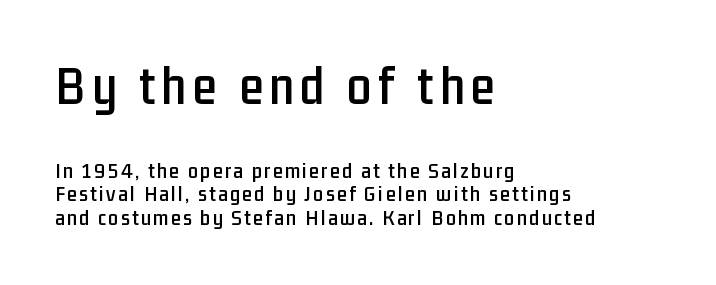
Q: Is the text italic (slanted)? A: No, it is upright.
Q: Is the typeface a serif or a sans-serif typeface? A: Sans-serif.
Q: Is the text underlined? A: No.
Q: How is the paragraph aligned? A: Left-aligned.
Q: Is the spacing between lines tight, normal or loose? A: Tight.
Q: Which block of text is set in a larger size, the first (top) or the second (bottom)? A: The first (top) one.
Q: Width (condensed, normal, or wide)? A: Condensed.
Q: Stroke contrast? A: Low.
Q: x-height? A: Medium.
Q: Monospaced? A: No.
